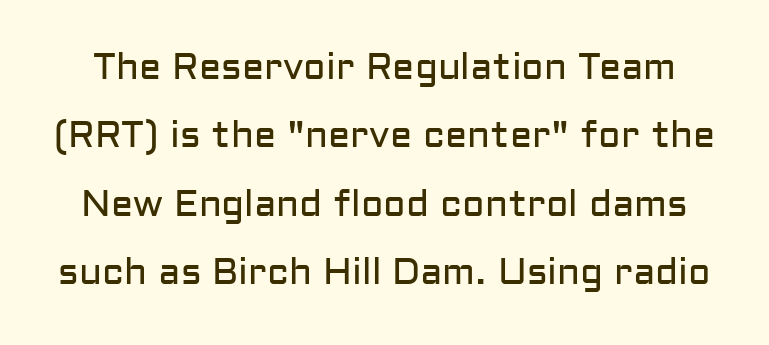
Q: Is the text bold? A: No.
Q: Is the text italic (slanted)? A: No, it is upright.
Q: Is the typeface a serif or a sans-serif typeface? A: Sans-serif.
Q: Is the text underlined? A: No.
Q: Is the spacing between letters normal or unusually wide? A: Normal.
Q: Width (condensed, normal, or wide)? A: Normal.
Q: Stroke contrast? A: Low.
Q: x-height? A: Medium.
Q: Monospaced? A: No.
